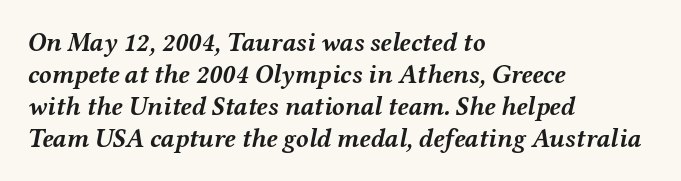
Glyph-to-glyph distance matches everyday printed text. When letters slant like this, we call the style italic. Each glyph is drawn with heavy, bold strokes. Casual observation: everything's shoved over to the left. Anything drawn beneath the words? Only blank space.
